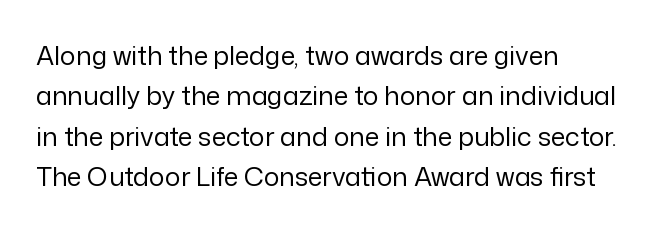
Check the space under the baseline: it is left empty. The type sits square on the baseline with zero lean. Line spacing here is normal. Casual observation: everything's shoved over to the left. Honestly, the letter spacing is just normal — you wouldn't notice it.
